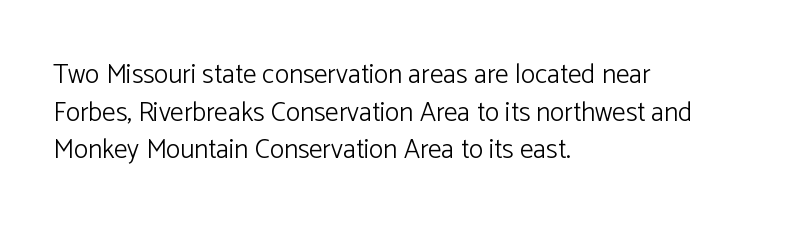
Q: Is the text bold? A: No.
Q: Is the text italic (slanted)? A: No, it is upright.
Q: Is the text underlined? A: No.
Q: How is the paragraph aligned? A: Left-aligned.
Q: Is the spacing between letters normal or unusually wide? A: Normal.
Q: Is the spacing between lines tight, normal or loose? A: Normal.
